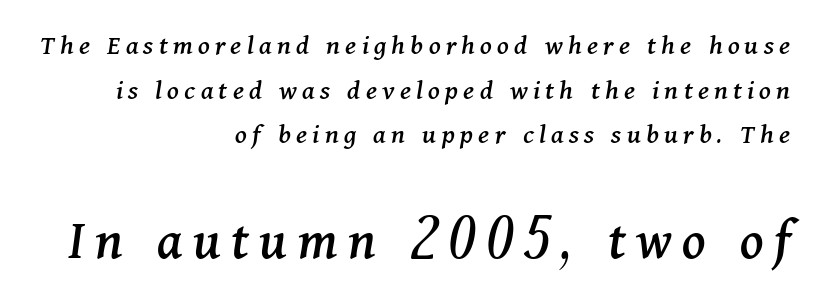
Q: Is the text italic (slanted)? A: Yes, it leans right by about 11 degrees.
Q: Is the typeface a serif or a sans-serif typeface? A: Serif.
Q: Is the text underlined? A: No.
Q: How is the paragraph aligned? A: Right-aligned.
Q: Is the spacing between lines tight, normal or loose? A: Normal.
Q: Which block of text is set in a larger size, the first (top) or the second (bottom)? A: The second (bottom) one.
Q: Width (condensed, normal, or wide)? A: Normal.
Q: Stroke contrast? A: Medium.
Q: x-height? A: Medium.
Q: Monospaced? A: No.
